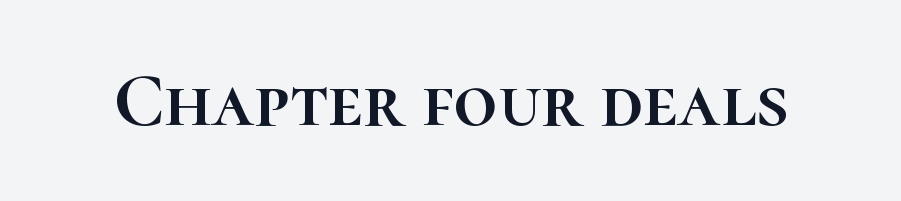
Any mark beneath the type? The region is blank. The lettering holds an erect, upright posture throughout. The type is set solid horizontally, with unmodified tracking. The rendering uses natural spacing where letterforms have individual widths.
